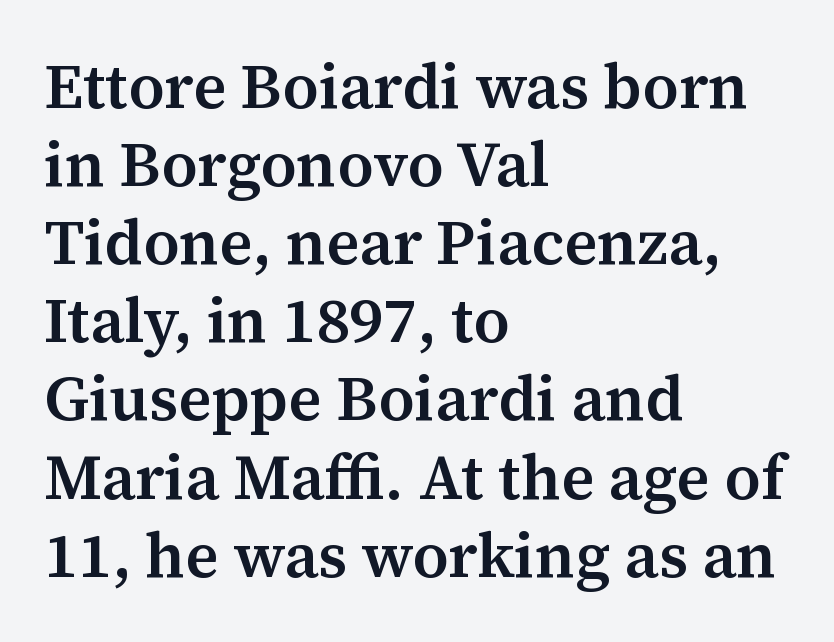
Honestly, there is no underline to notice here at all. A typesetter would call this zero additional tracking. The characters look somewhat weighty, a semibold short of true bold. Spacing verdict: proportional, widths tailored to each character. Notice how the passage keeps a crisp vertical edge on the left only. Look at the bottom of the vertical strokes: they flare into serifs here.
